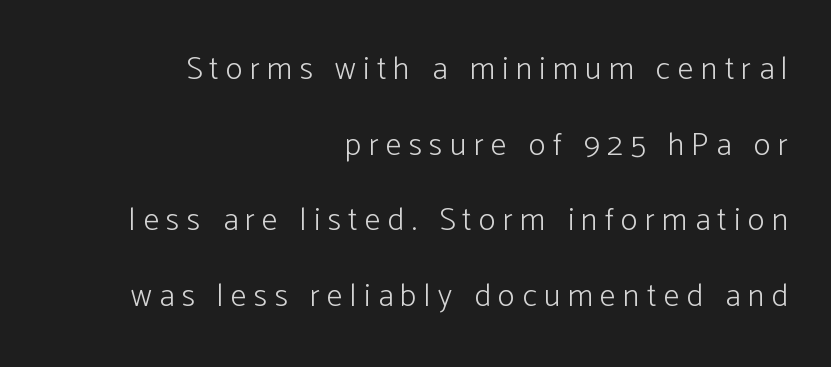
The image shows 32 px light sans-serif type, upright; set right-aligned, loose line spacing (2.36x), unusually wide letter spacing (+0.23 em), not underlined; low stroke contrast and a medium x-height.
